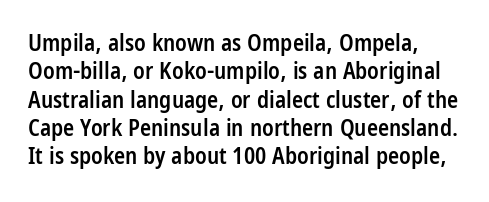
Q: Is the text bold? A: Semi-bold.
Q: Is the text italic (slanted)? A: No, it is upright.
Q: Is the text underlined? A: No.
Q: Is the spacing between letters normal or unusually wide? A: Normal.
